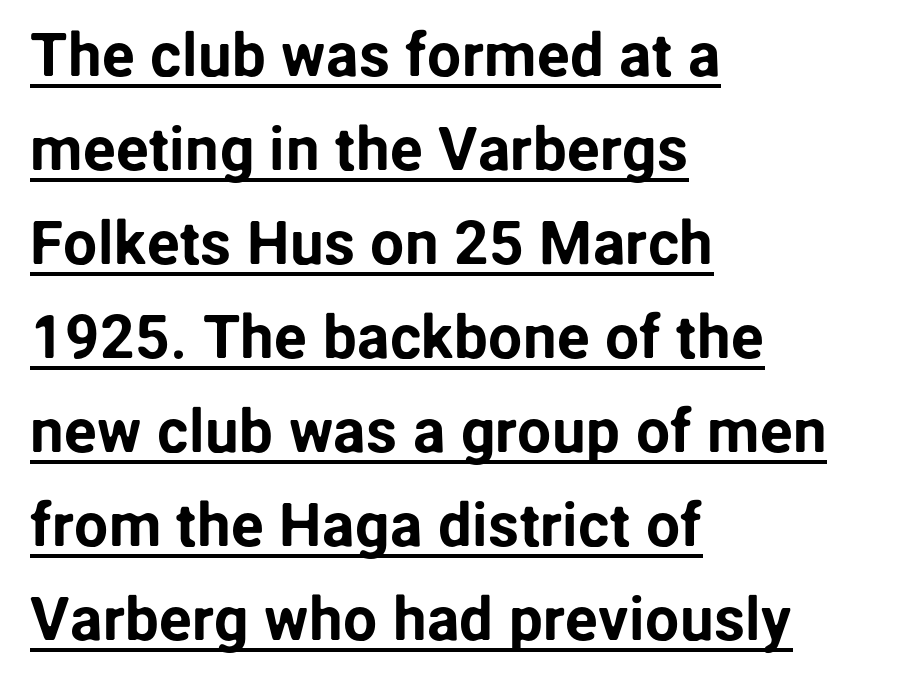
Q: Is the text italic (slanted)? A: No, it is upright.
Q: Is the typeface a serif or a sans-serif typeface? A: Sans-serif.
Q: Is the text underlined? A: Yes.
Q: How is the paragraph aligned? A: Left-aligned.
Q: Is the spacing between letters normal or unusually wide? A: Normal.
Q: Is the spacing between lines tight, normal or loose? A: Normal.
Q: Width (condensed, normal, or wide)? A: Normal.
Q: Stroke contrast? A: Low.
Q: x-height? A: Medium.
Q: Monospaced? A: No.
